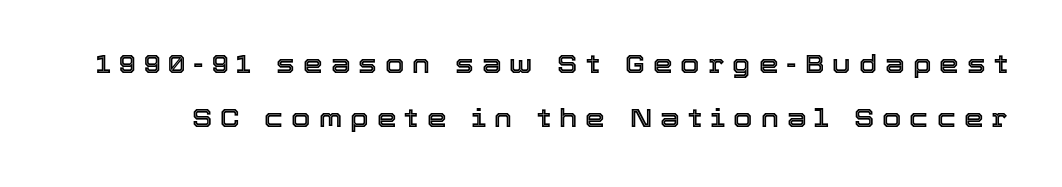
{"italic": "no", "underline": "no", "line_spacing": "loose", "line_spacing_ratio": 2.18, "letter_spacing": "wide", "letter_spacing_em": 0.32, "glyph_px": 25}
